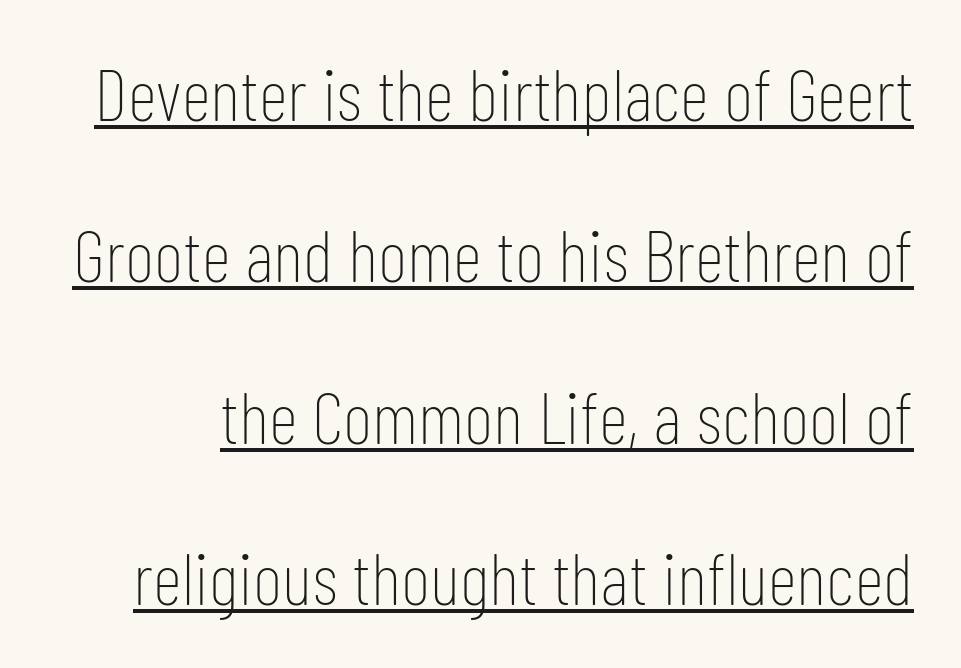
The image shows 73 px thin, condensed sans-serif type, upright; set loose line spacing (2.21x), normal letter spacing, underlined; low stroke contrast and a medium x-height.
